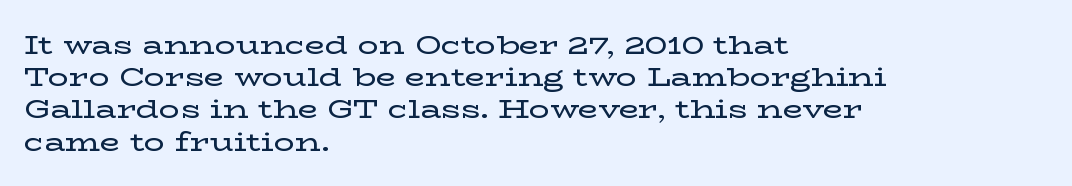
The image shows 26 px text type, upright; set left-aligned, line spacing 1.24x, normal letter spacing, not underlined.
